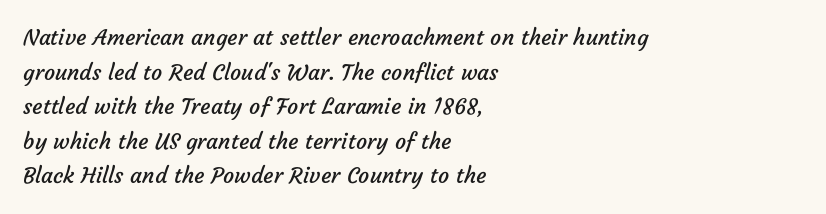
The image shows 22 px text type; set left-aligned, normal line spacing (1.57x), normal letter spacing, not underlined.
